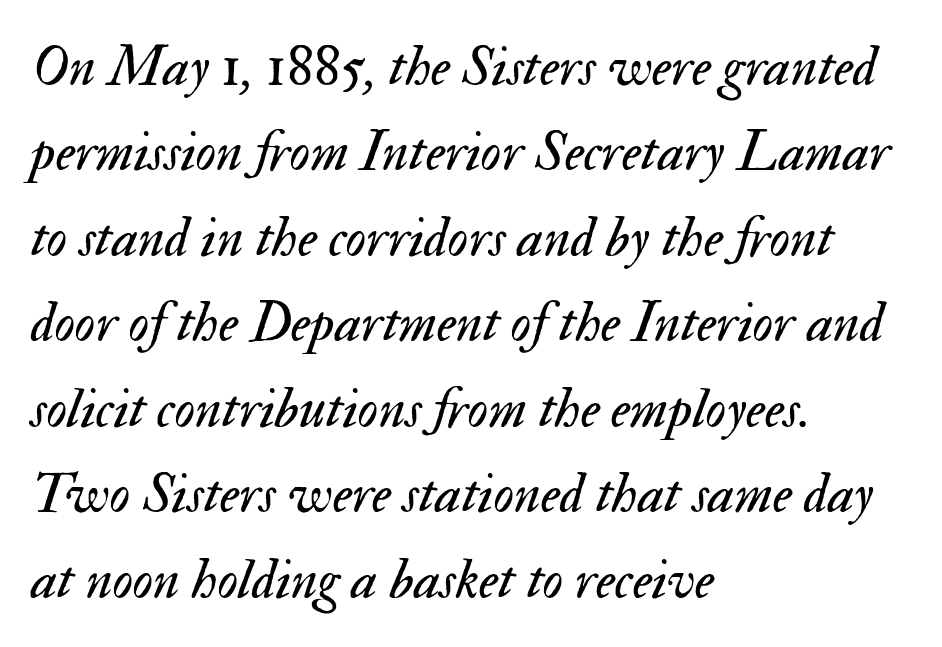
The image shows 57 px regular-weight type, italic (leaning right); set left-aligned, normal line spacing (1.5x), normal letter spacing, not underlined; medium stroke contrast and a small x-height.
